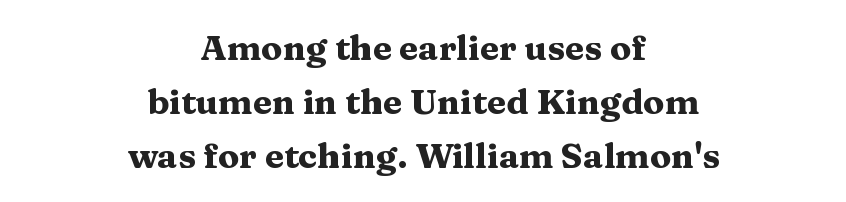
Small tapered or slab feet sit at the stroke ends, so this counts as serif. Reading down the column, the eye jumps a familiar distance to each next line. It's the straight-up-and-down kind of type. Looks like regular typesetting: each glyph gets only the width it needs.
